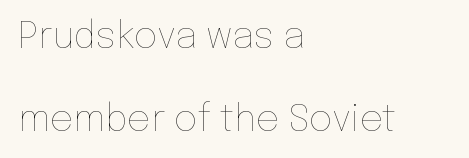
Q: Is the text bold? A: No.
Q: Is the text italic (slanted)? A: No, it is upright.
Q: Is the text underlined? A: No.
Q: How is the paragraph aligned? A: Left-aligned.
Q: Is the spacing between letters normal or unusually wide? A: Normal.
Q: Is the spacing between lines tight, normal or loose? A: Loose.
Q: Width (condensed, normal, or wide)? A: Normal.
Q: Stroke contrast? A: Low.
Q: x-height? A: Medium.
Q: Monospaced? A: No.
